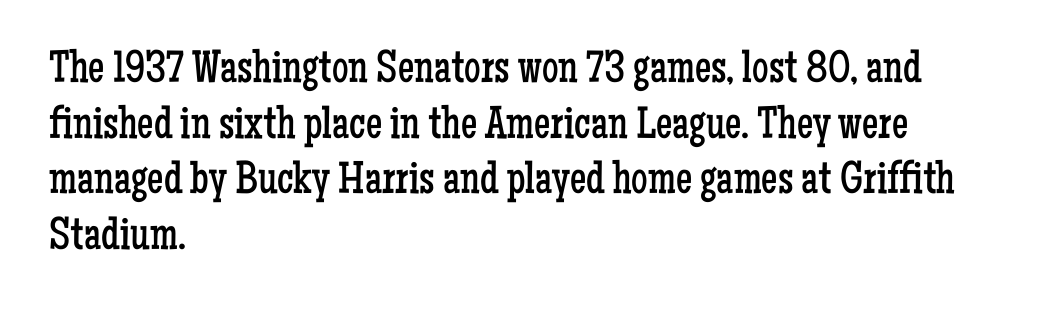
Glance below the letters and you will spot only blank space. Leftover space on each line is placed entirely after the last word. The type sits square on the baseline with zero lean. Is the letter spacing exaggerated? No — it looks like the ordinary default.
